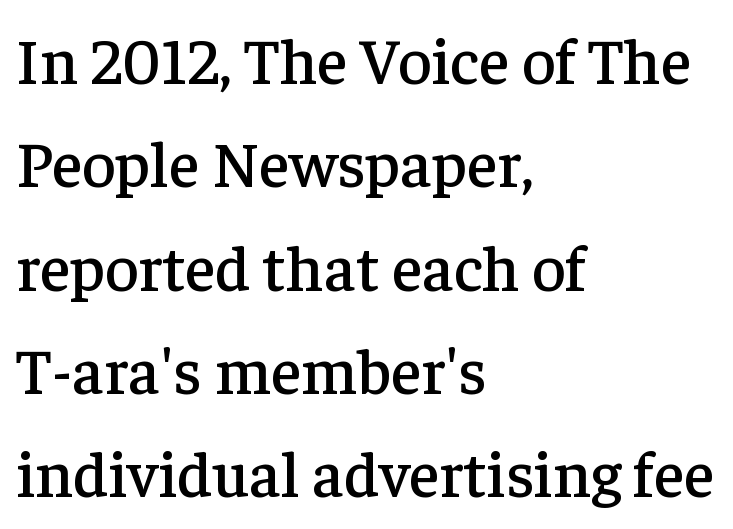
{"serif": "yes", "italic": "no", "width": "normal", "stroke_contrast": "low", "x_height": "medium", "monospaced": "no", "underline": "no", "align": "left", "line_spacing": "normal", "line_spacing_ratio": 1.59, "letter_spacing": "normal", "letter_spacing_em": 0.0, "glyph_px": 65}
